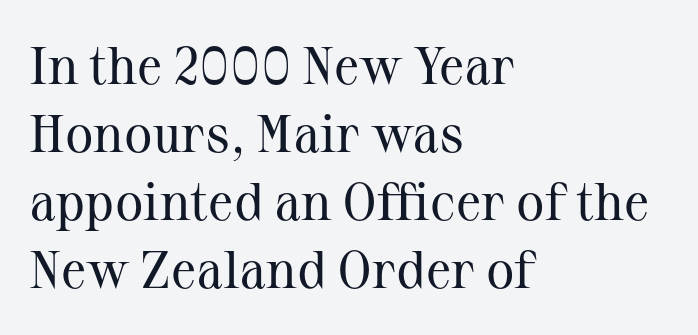
Caption: face not bold, strokes unweighted. Caption: standard tracking, unaltered. Each letter keeps its own natural width here, so spacing adapts to shape. Observe the serifs anchoring each vertical stroke in this sample.
